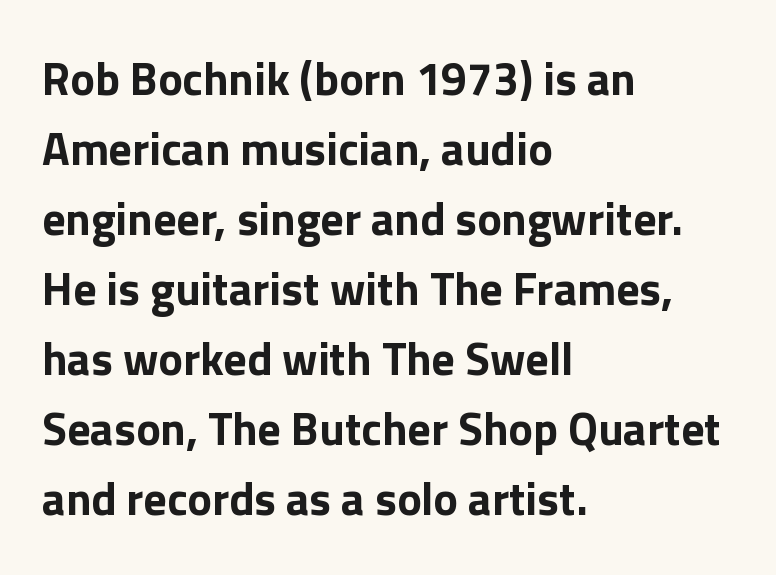
Q: Is the text bold? A: Yes.
Q: Is the text italic (slanted)? A: No, it is upright.
Q: Is the typeface a serif or a sans-serif typeface? A: Sans-serif.
Q: Is the text underlined? A: No.
Q: How is the paragraph aligned? A: Left-aligned.
Q: Is the spacing between letters normal or unusually wide? A: Normal.
Q: Is the spacing between lines tight, normal or loose? A: Normal.
Q: Width (condensed, normal, or wide)? A: Normal.
Q: x-height? A: Medium.
Q: Monospaced? A: No.
